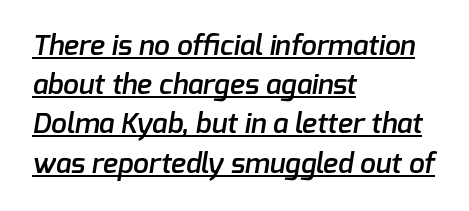
Q: Is the text bold? A: Semi-bold.
Q: Is the typeface a serif or a sans-serif typeface? A: Sans-serif.
Q: Is the text underlined? A: Yes.
Q: How is the paragraph aligned? A: Left-aligned.
Q: Is the spacing between letters normal or unusually wide? A: Normal.
Q: Is the spacing between lines tight, normal or loose? A: Normal.
Q: Width (condensed, normal, or wide)? A: Normal.
Q: Stroke contrast? A: Low.
Q: x-height? A: Medium.
Q: Monospaced? A: No.
